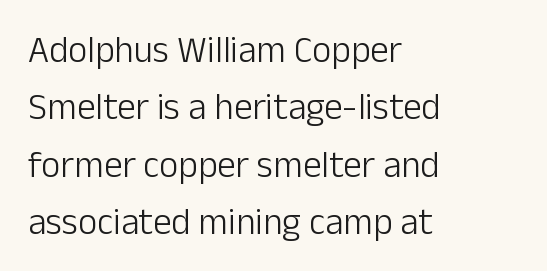
The image shows 37 px light sans-serif type, upright; set left-aligned, normal line spacing (1.55x), normal letter spacing, not underlined; low stroke contrast and a medium x-height.
